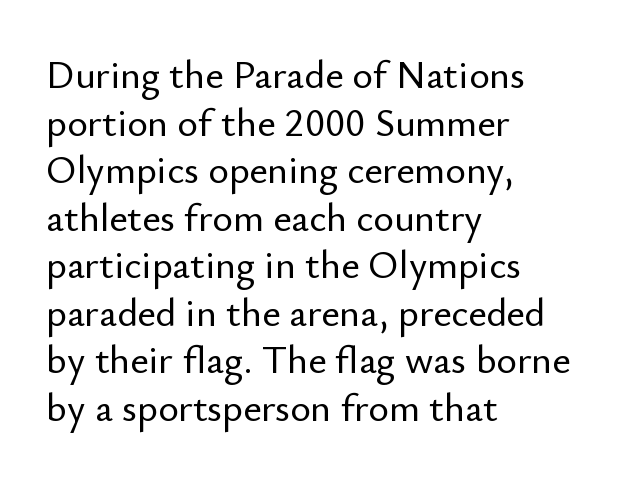
Q: Is the text italic (slanted)? A: No, it is upright.
Q: Is the typeface a serif or a sans-serif typeface? A: Sans-serif.
Q: Is the text underlined? A: No.
Q: How is the paragraph aligned? A: Left-aligned.
Q: Is the spacing between letters normal or unusually wide? A: Normal.
Q: Width (condensed, normal, or wide)? A: Normal.
Q: Stroke contrast? A: Low.
Q: x-height? A: Small.
Q: Monospaced? A: No.
